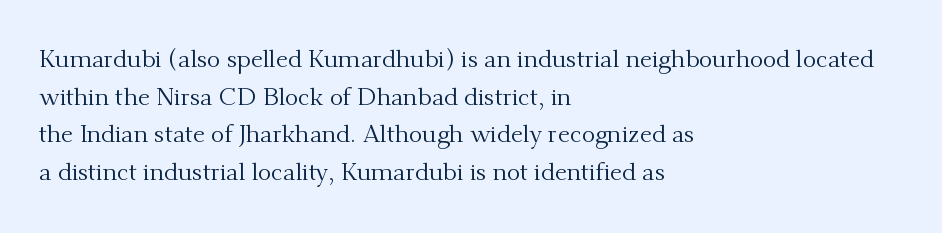
Q: Is the text bold? A: No.
Q: Is the text italic (slanted)? A: No, it is upright.
Q: Is the text underlined? A: No.
Q: How is the paragraph aligned? A: Left-aligned.
Q: Is the spacing between letters normal or unusually wide? A: Normal.
Q: Is the spacing between lines tight, normal or loose? A: Normal.
